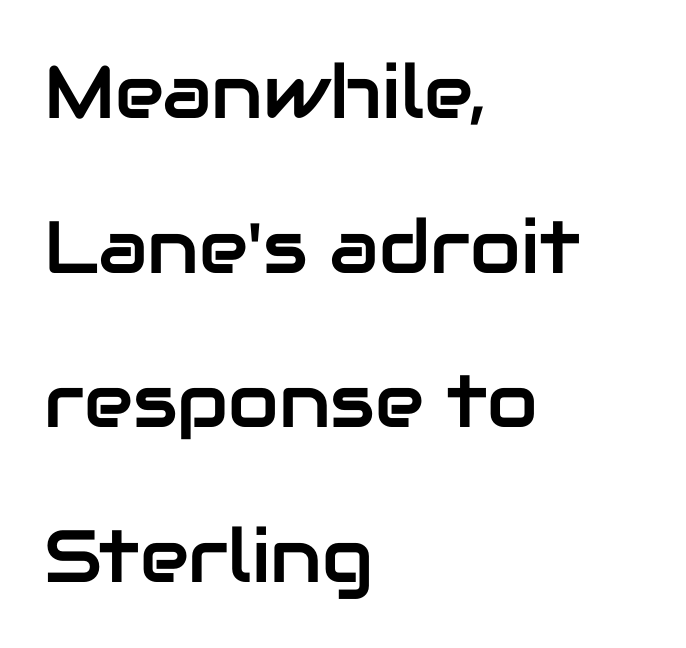
Q: Is the text italic (slanted)? A: No, it is upright.
Q: Is the typeface a serif or a sans-serif typeface? A: Sans-serif.
Q: Is the text underlined? A: No.
Q: How is the paragraph aligned? A: Left-aligned.
Q: Is the spacing between letters normal or unusually wide? A: Normal.
Q: Is the spacing between lines tight, normal or loose? A: Loose.
Q: Width (condensed, normal, or wide)? A: Normal.
Q: Stroke contrast? A: Low.
Q: x-height? A: Medium.
Q: Monospaced? A: No.
